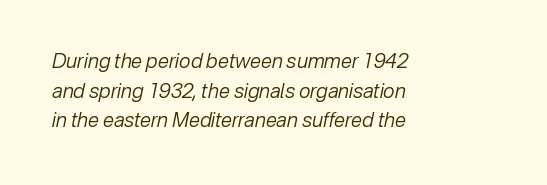
Q: Is the text bold? A: No.
Q: Is the text italic (slanted)? A: Yes, it leans right by about 12 degrees.
Q: Is the text underlined? A: No.
Q: How is the paragraph aligned? A: Left-aligned.
Q: Is the spacing between letters normal or unusually wide? A: Normal.
Q: Is the spacing between lines tight, normal or loose? A: Normal.
